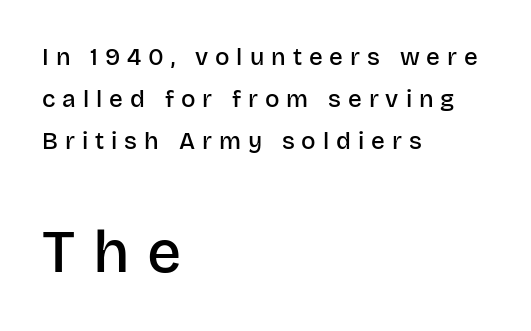
The image shows 60 px semibold sans-serif type, upright; set left-aligned, line spacing 1.75x, unusually wide letter spacing (+0.29 em), not underlined; the second (bottom) block is 2.5x larger; low stroke contrast and a large x-height.
